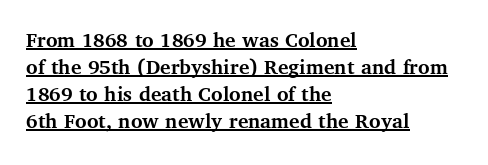
This rendering features underlined lettering. Every row of glyphs begins at an identical x-position on the left. I'd describe the lettering as bold — thick and assertive. Glyph-to-glyph distance matches everyday printed text. The lettering stays uniformly vertical, giving the passage a roman look.
